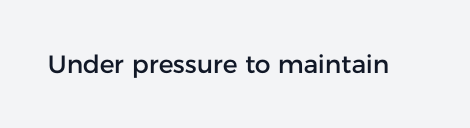
If you drew a line through each stem, it would be perfectly vertical. Characters follow at the spacing the type designer built in. The words here are not underlined.
